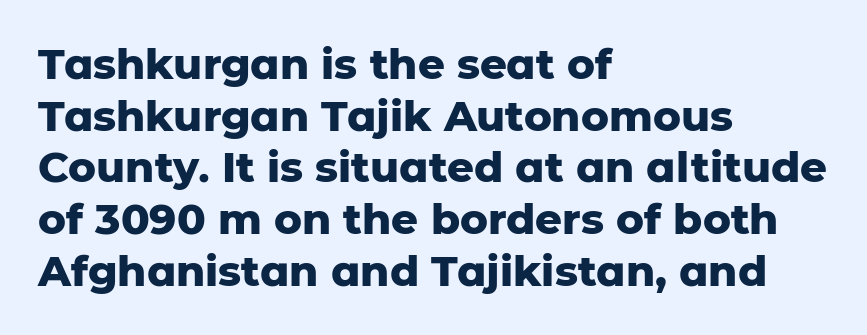
{"serif": "no", "italic": "no", "bold": "yes", "weight": "heavy", "width": "normal", "stroke_contrast": "low", "x_height": "medium", "monospaced": "no", "underline": "no", "align": "left", "line_spacing_ratio": 1.23, "letter_spacing": "normal", "letter_spacing_em": 0.0, "glyph_px": 42}
